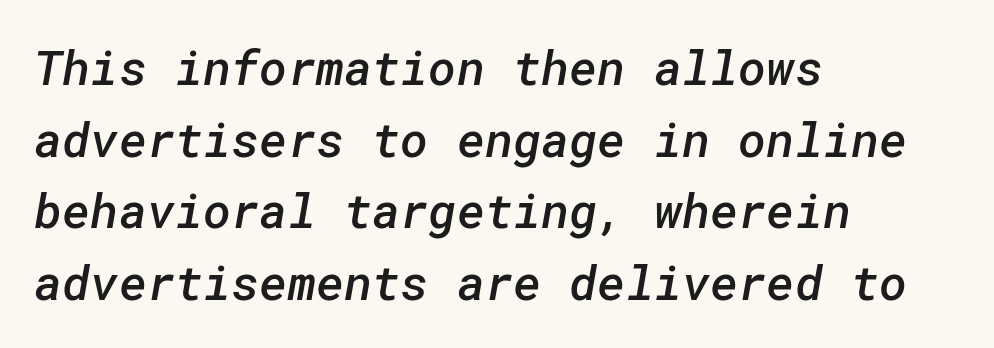
Descenders are the only things crossing below the line. The face used here is rendered with its standard letterfit. On the weight axis this lands at semibold, roughly 600. Reading down the column, the eye jumps a familiar distance to each next line. These lines are set flush left with a ragged right edge. The face used here is a sans, in the tradition of grotesques and geometrics.
